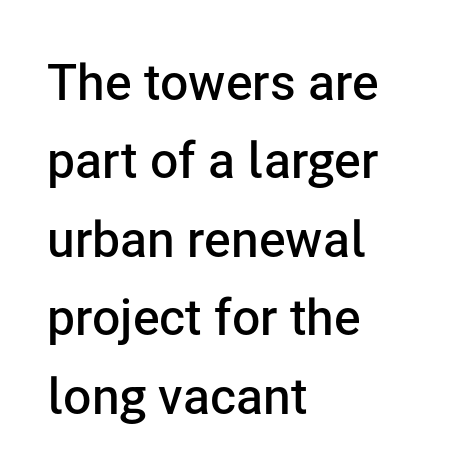
The image shows 50 px semibold sans-serif type, upright; set left-aligned, normal line spacing (1.57x), normal letter spacing, not underlined; low stroke contrast and a medium x-height.
